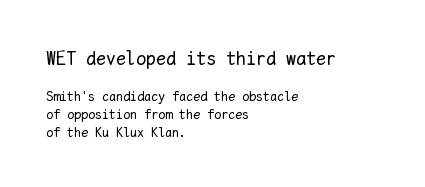
Horizontal alignment here is leftward, the default for most running prose. The passage shown is not underscored anywhere. No extra tracking has been applied to these lines. The strokes carry an ordinary text weight at most. Does the bottom block carry the larger type? No, the top block does.
